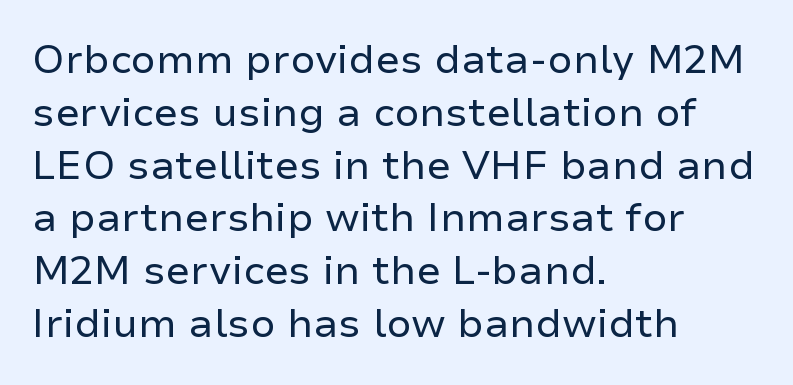
{"serif": "no", "italic": "no", "bold": "no", "weight": "regular", "width": "normal", "stroke_contrast": "low", "x_height": "medium", "monospaced": "no", "underline": "no", "align": "left", "line_spacing": "normal", "line_spacing_ratio": 1.32, "letter_spacing": "normal", "letter_spacing_em": 0.0, "glyph_px": 40}
